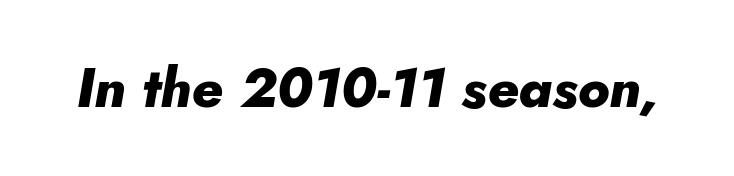
The image shows 55 px heavy type, italic (leaning right); set normal letter spacing, not underlined; low stroke contrast and a small x-height.
